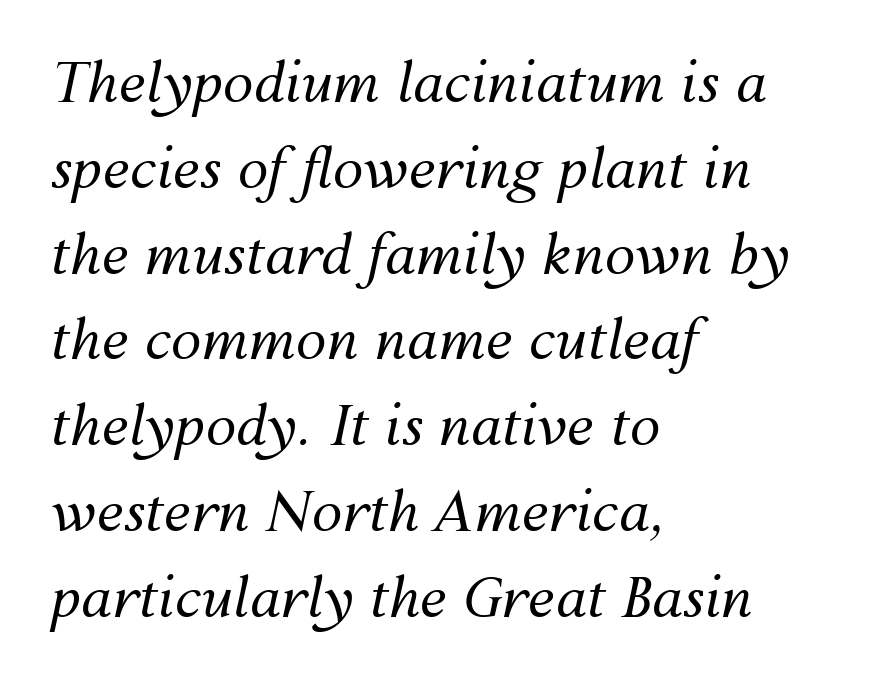
{"italic": "yes", "lean": "right", "slant_degrees": 12, "bold": "no", "weight": "regular", "width": "normal", "stroke_contrast": "medium", "x_height": "medium", "monospaced": "no", "underline": "no", "align": "left", "line_spacing": "normal", "line_spacing_ratio": 1.56, "letter_spacing": "normal", "letter_spacing_em": 0.0, "glyph_px": 55}
